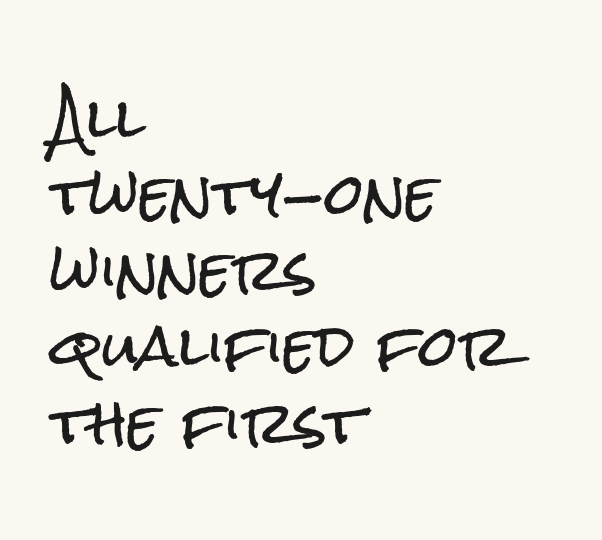
The image shows 56 px condensed sans-serif type, upright; set left-aligned, normal line spacing (1.36x), normal letter spacing, not underlined; low stroke contrast and a medium x-height.
